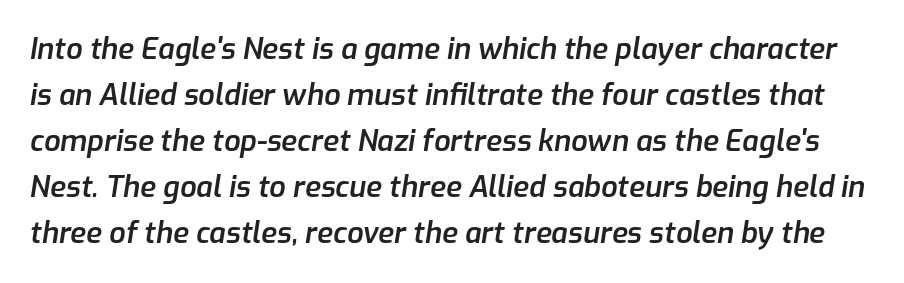
{"italic": "yes", "lean": "right", "slant_degrees": 9, "bold": "semi", "weight": "semibold", "width": "normal", "stroke_contrast": "low", "x_height": "medium", "monospaced": "no", "underline": "no", "line_spacing": "normal", "line_spacing_ratio": 1.59, "letter_spacing": "normal", "letter_spacing_em": 0.0, "glyph_px": 29}
